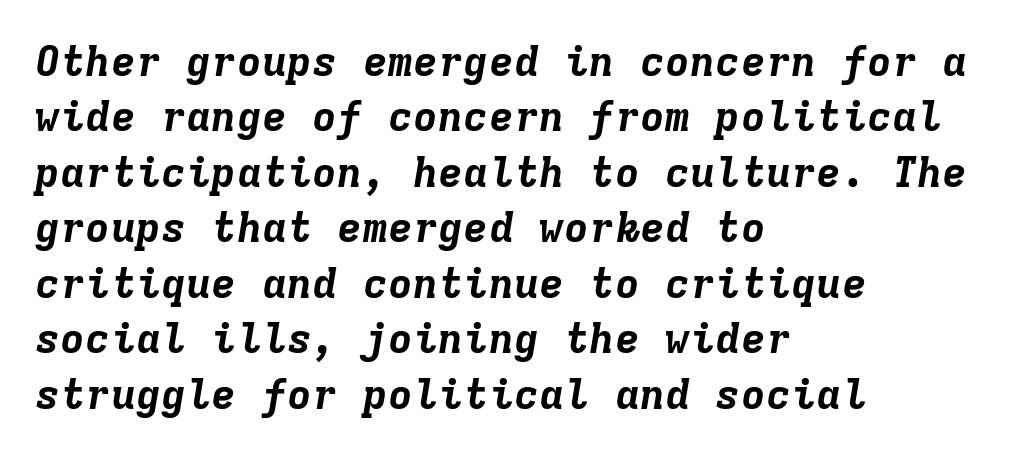
The image shows 42 px bold type, italic (leaning right), monospaced; set left-aligned, normal line spacing (1.32x), normal letter spacing, not underlined; low stroke contrast and a medium x-height.
